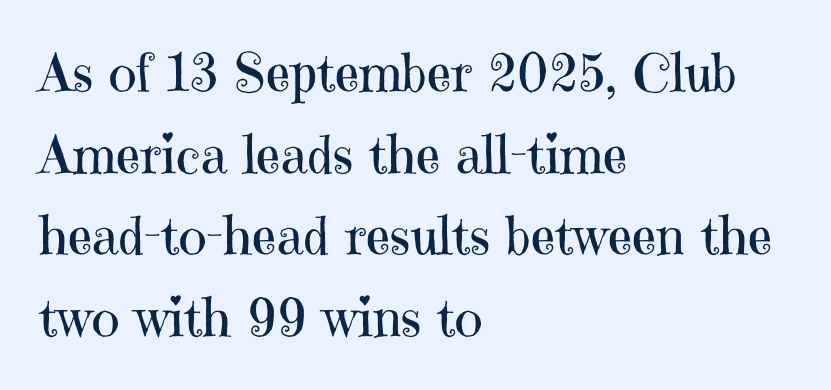
The image shows 53 px regular-weight serif type, upright; set left-aligned, normal line spacing (1.54x), normal letter spacing, not underlined; high stroke contrast and a medium x-height.
